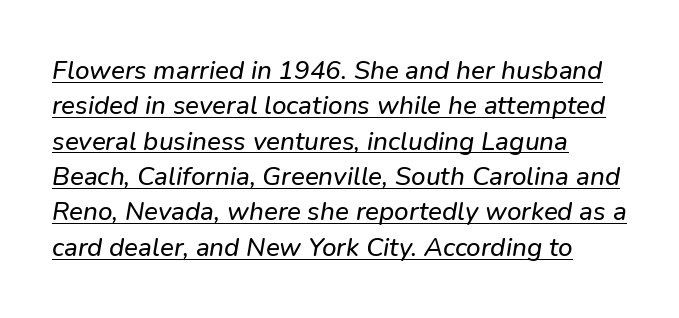
The image shows 26 px text type; set left-aligned, normal line spacing (1.36x), normal letter spacing, underlined.
